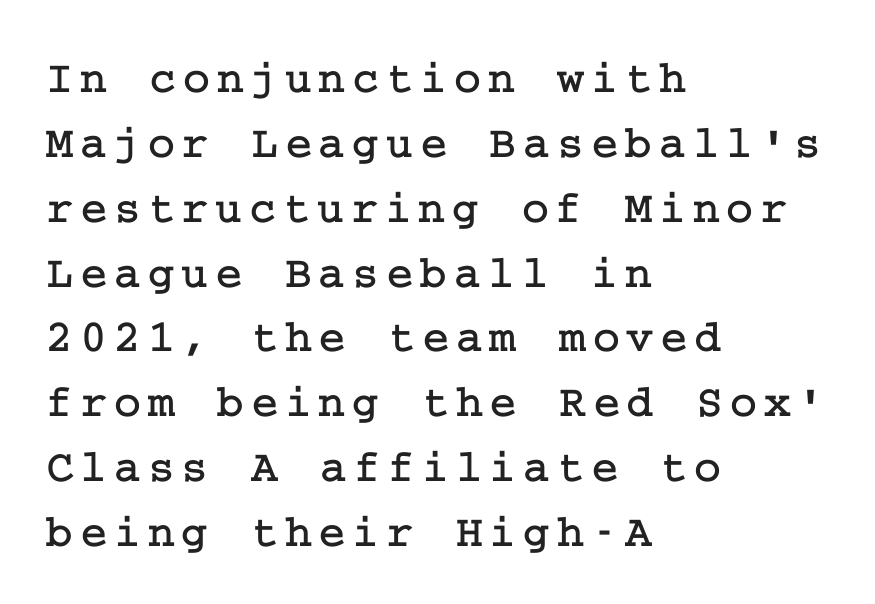
The image shows 46 px serif type, upright; set left-aligned, normal line spacing (1.41x), not underlined; low stroke contrast and a medium x-height.
